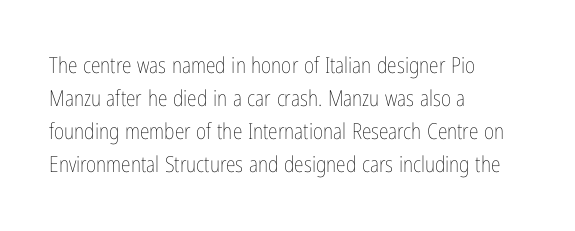
The image shows 22 px text type, upright; set left-aligned, normal line spacing (1.5x), normal letter spacing, not underlined.
